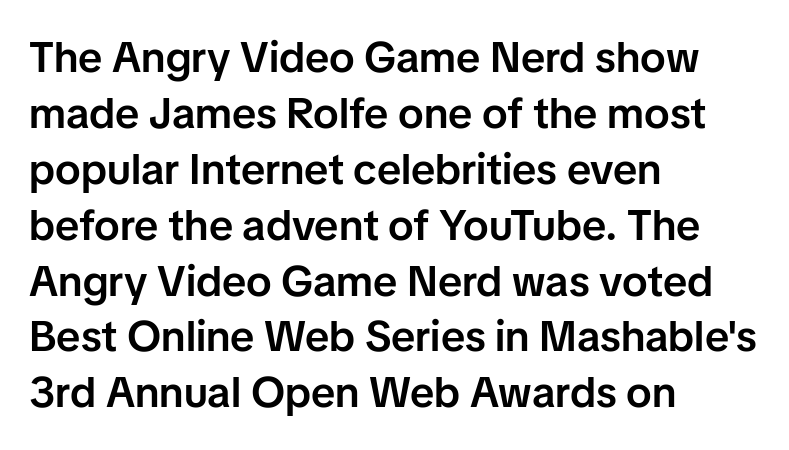
The image shows 43 px semibold sans-serif type, upright; set left-aligned, normal line spacing (1.3x), normal letter spacing, not underlined; low stroke contrast and a medium x-height.
